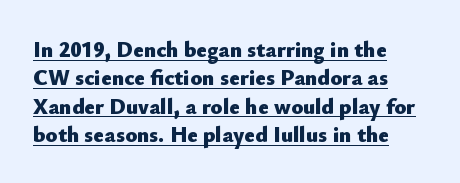
A rule runs beneath these lines of type. The paragraph has a hard left edge and a soft right edge. Inter-character spacing is left at the font's built-in metrics. Regular leading. The letters stand straight up with perfectly vertical stems.
